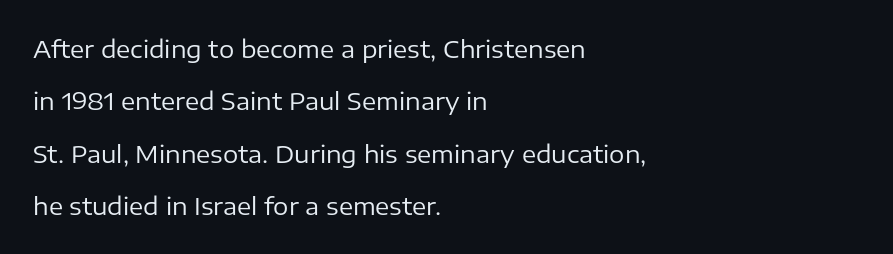
Q: Is the text bold? A: No.
Q: Is the text italic (slanted)? A: No, it is upright.
Q: Is the text underlined? A: No.
Q: How is the paragraph aligned? A: Left-aligned.
Q: Is the spacing between letters normal or unusually wide? A: Normal.
Q: Is the spacing between lines tight, normal or loose? A: Loose.
